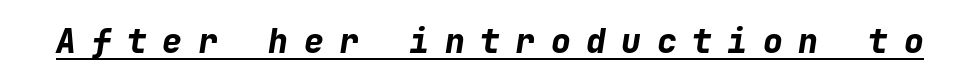
Summary of weight: heavy, a full bold. A continuous stroke trails under the words, as in a hyperlink. There is plenty of visible air inserted between adjacent glyphs. Designer's note — italics engaged. Every character here occupies the same horizontal width, giving the sample a typewriter-like rhythm.
